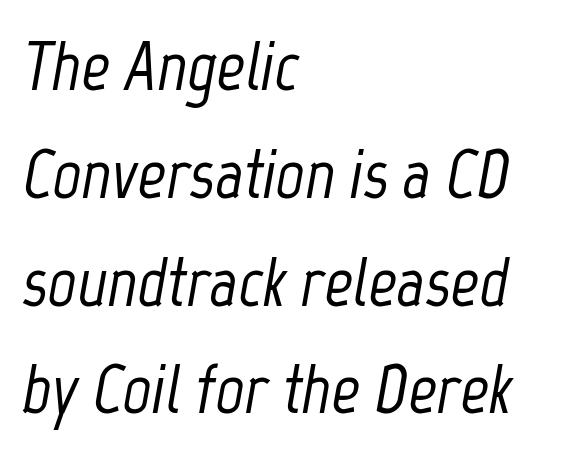
{"italic": "yes", "lean": "right", "slant_degrees": 12, "width": "condensed", "stroke_contrast": "low", "x_height": "medium", "monospaced": "no", "underline": "no", "align": "left", "line_spacing": "normal", "line_spacing_ratio": 1.54, "letter_spacing": "normal", "letter_spacing_em": 0.0, "glyph_px": 70}
